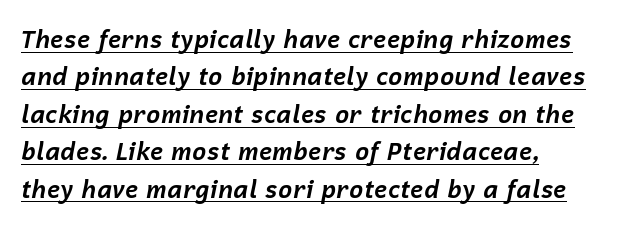
{"italic": "yes", "lean": "right", "slant_degrees": 12, "bold": "yes", "underline": "yes", "align": "left", "line_spacing": "normal", "line_spacing_ratio": 1.56, "letter_spacing": "normal", "letter_spacing_em": 0.0, "glyph_px": 24}
